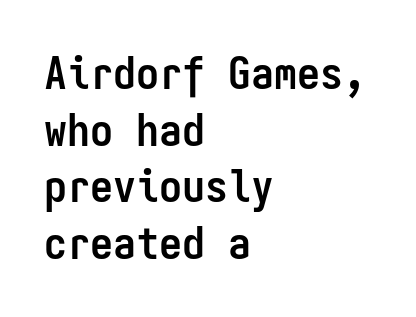
The image shows 46 px semibold, condensed sans-serif type, upright, monospaced; set left-aligned, line spacing 1.23x, normal letter spacing, not underlined; low stroke contrast and a medium x-height.
